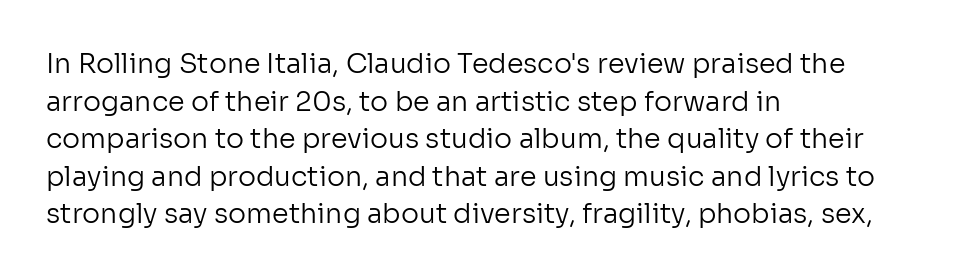
Q: Is the text bold? A: No.
Q: Is the text italic (slanted)? A: No, it is upright.
Q: Is the text underlined? A: No.
Q: How is the paragraph aligned? A: Left-aligned.
Q: Is the spacing between letters normal or unusually wide? A: Normal.
Q: Is the spacing between lines tight, normal or loose? A: Normal.
